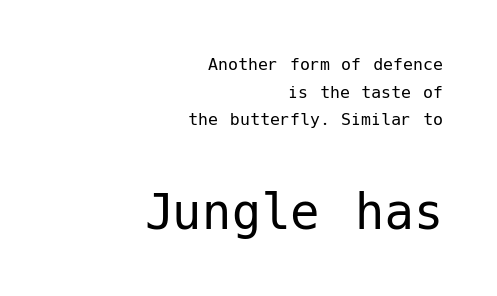
Q: Is the text bold? A: No.
Q: Is the text italic (slanted)? A: No, it is upright.
Q: Is the typeface a serif or a sans-serif typeface? A: Sans-serif.
Q: Is the text underlined? A: No.
Q: How is the paragraph aligned? A: Right-aligned.
Q: Is the spacing between letters normal or unusually wide? A: Normal.
Q: Is the spacing between lines tight, normal or loose? A: Normal.
Q: Which block of text is set in a larger size, the first (top) or the second (bottom)? A: The second (bottom) one.
Q: Width (condensed, normal, or wide)? A: Normal.
Q: Stroke contrast? A: Low.
Q: x-height? A: Medium.
